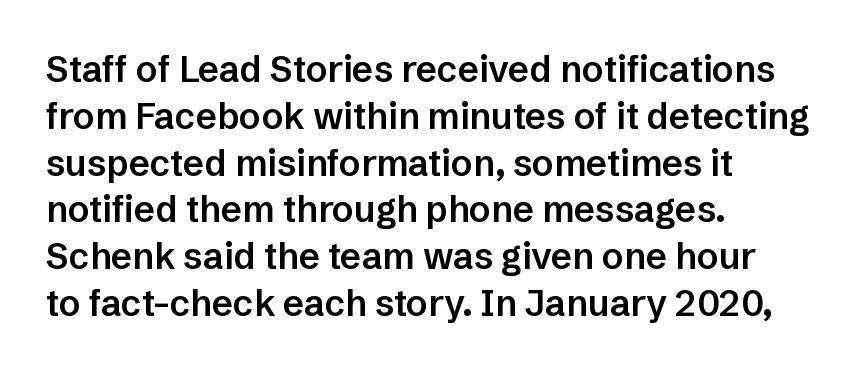
A classic flush-left, rag-right setting is used for this passage. Vertically, the passage feels balanced, rows spaced as you'd expect. You could call the tracking neutral — neither tight nor loose. The baseline area is clear. Nope, no serifs anywhere on these letters.
